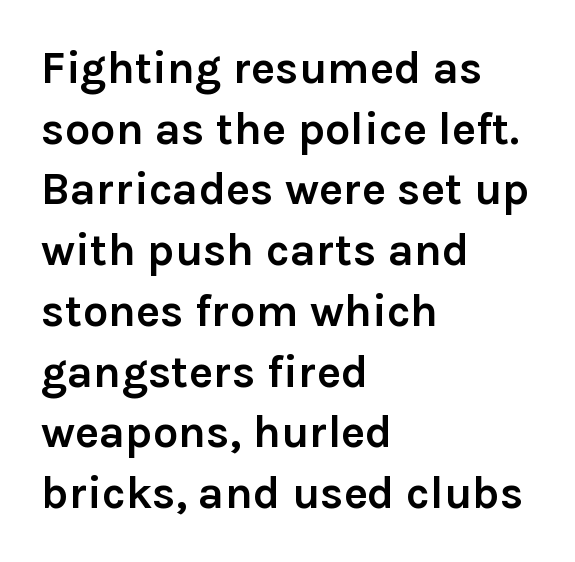
Weight: bold. You could not count columns in this text — the font is proportionally spaced. If you drew a line through each stem, it would be perfectly vertical. Letters rest on an invisible, unmarked baseline. Each letter's strokes conclude bluntly, with no projecting serifs.
